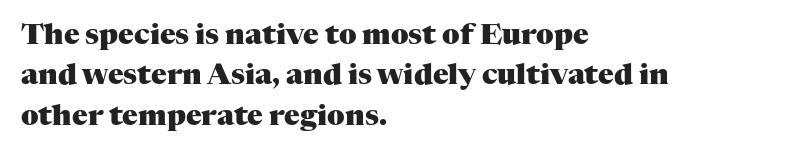
The image shows 29 px heavy serif type, upright; set left-aligned, normal line spacing (1.39x), normal letter spacing, not underlined; medium stroke contrast and a medium x-height.
